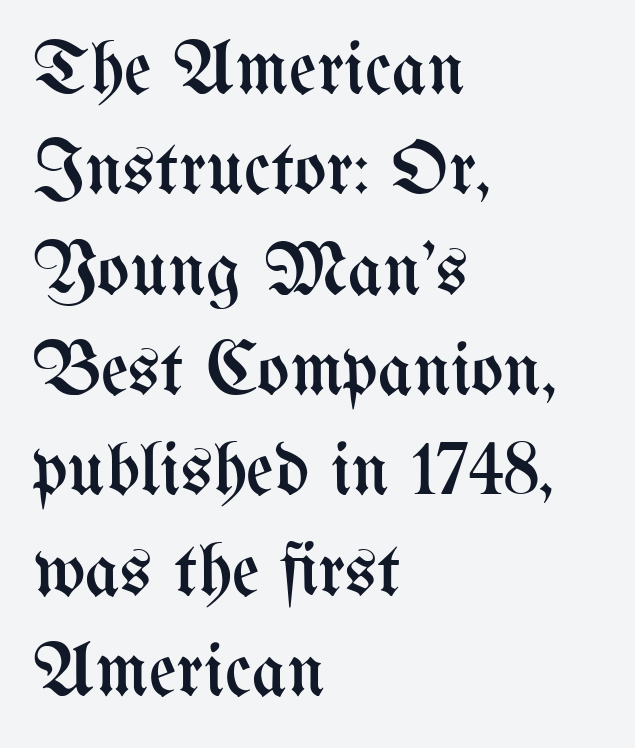
Q: Is the text bold? A: No.
Q: Is the text italic (slanted)? A: No, it is upright.
Q: Is the text underlined? A: No.
Q: How is the paragraph aligned? A: Left-aligned.
Q: Is the spacing between letters normal or unusually wide? A: Normal.
Q: Is the spacing between lines tight, normal or loose? A: Normal.
Q: Width (condensed, normal, or wide)? A: Condensed.
Q: Stroke contrast? A: Medium.
Q: x-height? A: Medium.
Q: Monospaced? A: No.
